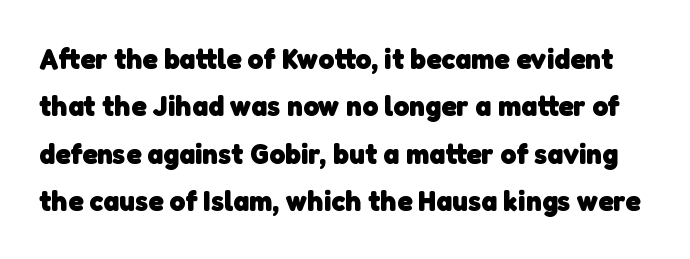
A typesetter would call this zero additional tracking. This sample has the flowing, uneven cadence of proportional lettering. These lines are composed in type without serifs. These words are printed bold, with thick strokes throughout.
